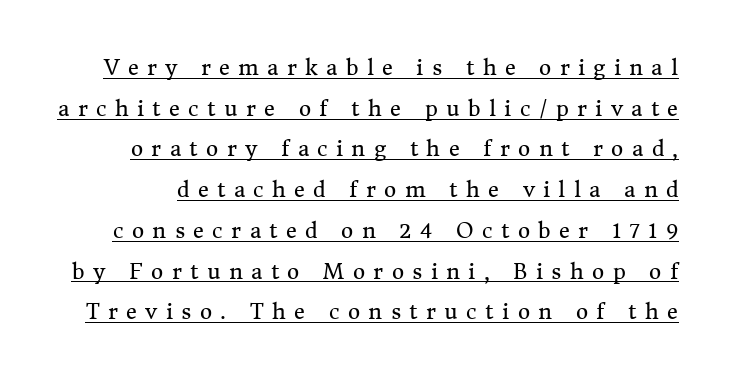
Q: Is the text bold? A: No.
Q: Is the text italic (slanted)? A: No, it is upright.
Q: Is the text underlined? A: Yes.
Q: Is the spacing between letters normal or unusually wide? A: Unusually wide.
Q: Is the spacing between lines tight, normal or loose? A: Loose.
